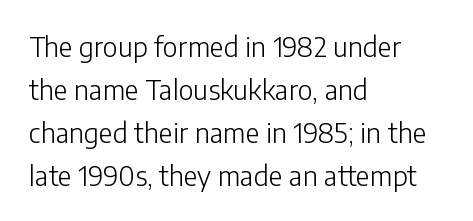
The image shows 27 px text type, upright; set left-aligned, normal line spacing (1.59x), normal letter spacing, not underlined.
